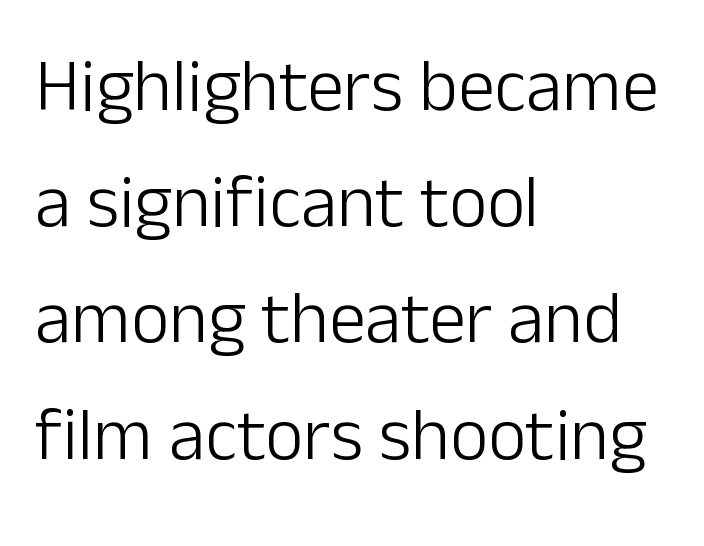
{"serif": "no", "italic": "no", "bold": "no", "weight": "light", "width": "normal", "stroke_contrast": "low", "x_height": "medium", "monospaced": "no", "underline": "no", "align": "left", "line_spacing": "normal", "line_spacing_ratio": 1.57, "letter_spacing": "normal", "letter_spacing_em": 0.0, "glyph_px": 74}
